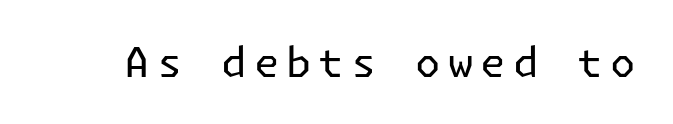
Q: Is the text bold? A: No.
Q: Is the text italic (slanted)? A: No, it is upright.
Q: Is the typeface a serif or a sans-serif typeface? A: Sans-serif.
Q: Is the text underlined? A: No.
Q: Width (condensed, normal, or wide)? A: Normal.
Q: Stroke contrast? A: Low.
Q: x-height? A: Medium.
